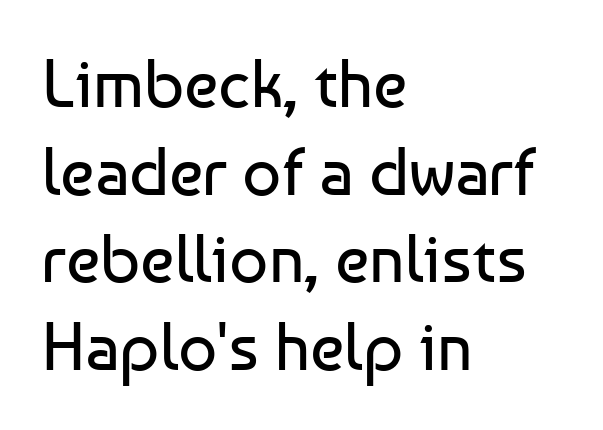
Q: Is the text bold? A: No.
Q: Is the text italic (slanted)? A: No, it is upright.
Q: Is the typeface a serif or a sans-serif typeface? A: Sans-serif.
Q: Is the text underlined? A: No.
Q: How is the paragraph aligned? A: Left-aligned.
Q: Is the spacing between letters normal or unusually wide? A: Normal.
Q: Is the spacing between lines tight, normal or loose? A: Normal.
Q: Width (condensed, normal, or wide)? A: Normal.
Q: Stroke contrast? A: Low.
Q: x-height? A: Medium.
Q: Monospaced? A: No.
